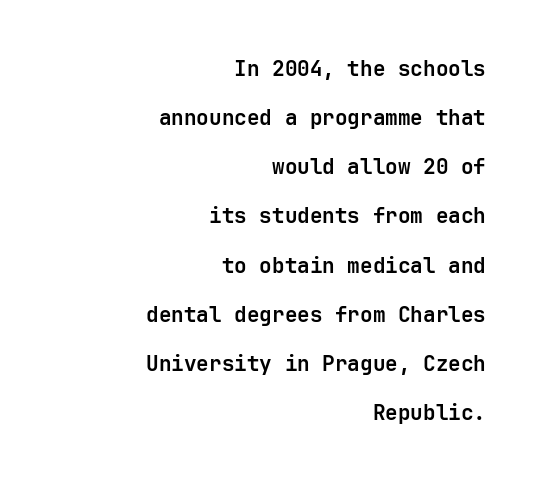
{"italic": "no", "bold": "yes", "underline": "no", "align": "right", "line_spacing": "loose", "line_spacing_ratio": 2.34, "letter_spacing": "normal", "letter_spacing_em": 0.0, "glyph_px": 21}
